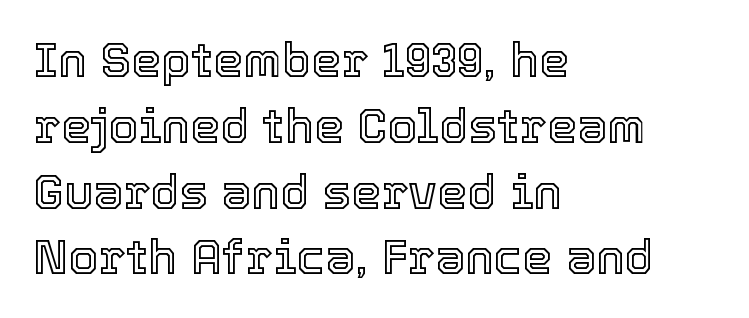
The image shows 48 px text type, upright; set left-aligned, normal line spacing (1.37x), normal letter spacing, not underlined; a medium x-height.
